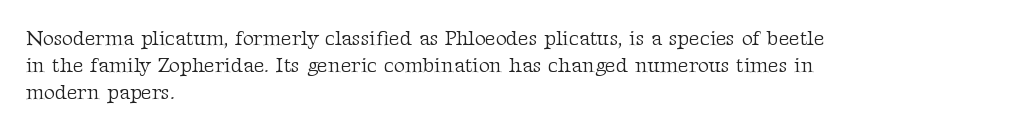
The image shows 21 px text type, upright; set left-aligned, normal line spacing (1.29x), normal letter spacing, not underlined.
